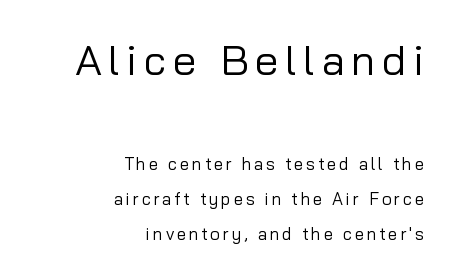
Q: Is the text bold? A: No.
Q: Is the text italic (slanted)? A: No, it is upright.
Q: Is the typeface a serif or a sans-serif typeface? A: Sans-serif.
Q: Is the text underlined? A: No.
Q: How is the paragraph aligned? A: Right-aligned.
Q: Is the spacing between lines tight, normal or loose? A: Loose.
Q: Which block of text is set in a larger size, the first (top) or the second (bottom)? A: The first (top) one.
Q: Width (condensed, normal, or wide)? A: Normal.
Q: Stroke contrast? A: Low.
Q: x-height? A: Medium.
Q: Monospaced? A: No.
